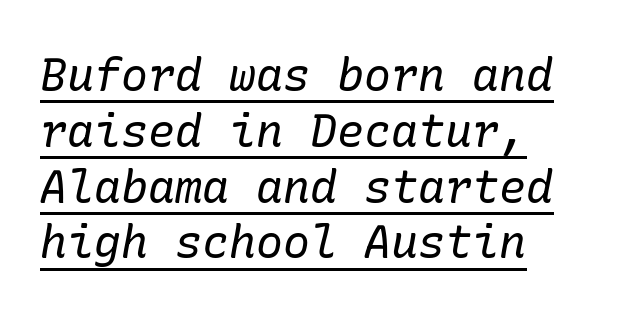
{"italic": "yes", "lean": "right", "slant_degrees": 10, "bold": "no", "weight": "regular", "width": "normal", "stroke_contrast": "low", "x_height": "medium", "underline": "yes", "align": "left", "line_spacing_ratio": 1.24, "letter_spacing": "normal", "letter_spacing_em": 0.0, "glyph_px": 45}
